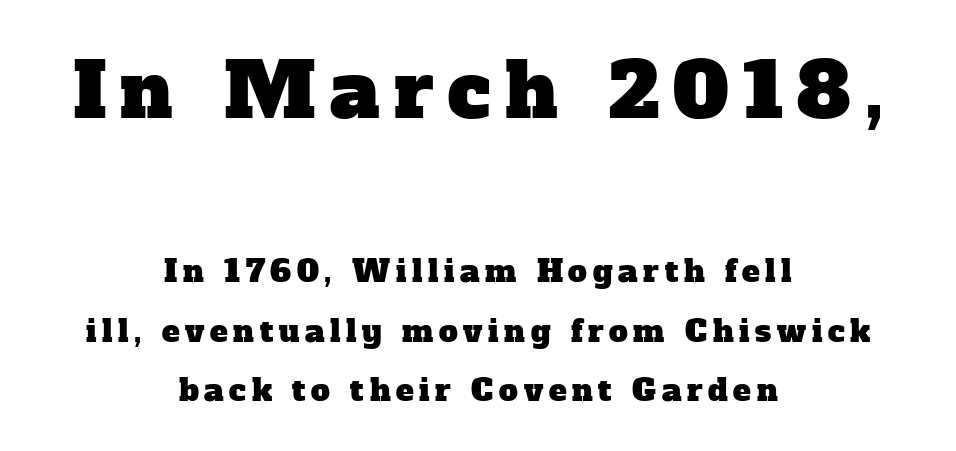
{"serif": "yes", "width": "normal", "stroke_contrast": "low", "x_height": "medium", "monospaced": "no", "underline": "no", "align": "center", "line_spacing": "loose", "line_spacing_ratio": 1.98, "larger_block": "first", "size_ratio": 2.53, "glyph_px": 76}
